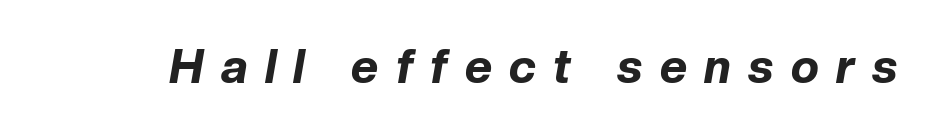
The image shows 47 px bold type, italic (leaning right); set unusually wide letter spacing (+0.37 em), not underlined; low stroke contrast and a medium x-height.
